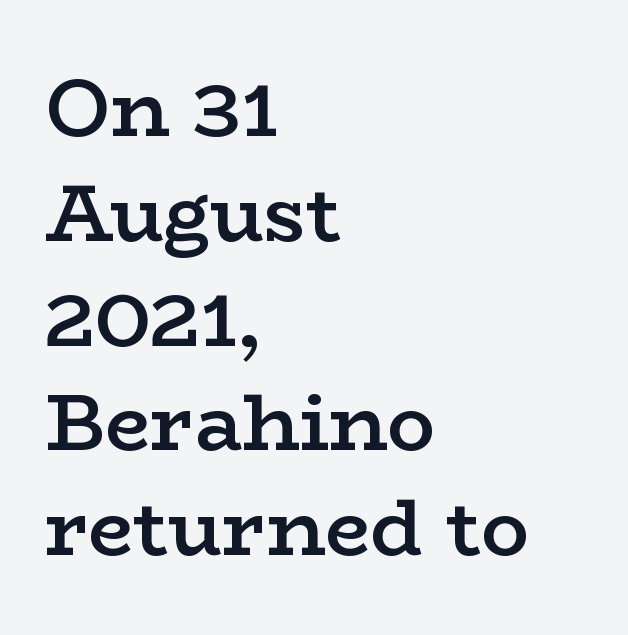
The image shows 80 px semibold, wide serif type, upright; set left-aligned, normal line spacing (1.31x), normal letter spacing, not underlined; low stroke contrast and a medium x-height.
